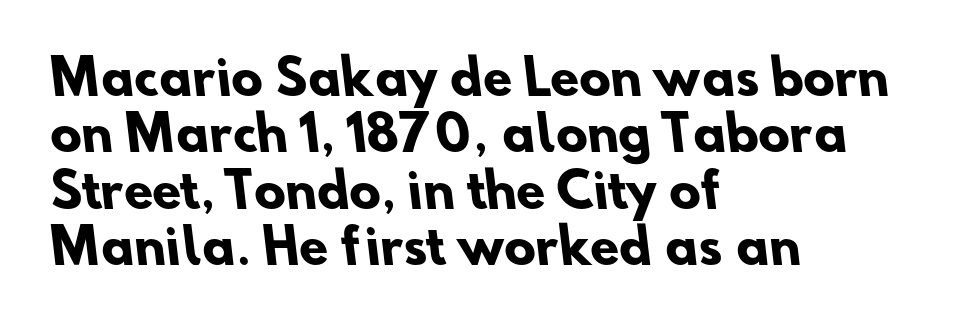
{"serif": "no", "bold": "yes", "weight": "heavy", "width": "normal", "stroke_contrast": "low", "x_height": "small", "monospaced": "no", "underline": "no", "align": "left", "line_spacing_ratio": 1.2, "letter_spacing": "normal", "letter_spacing_em": 0.0, "glyph_px": 47}
